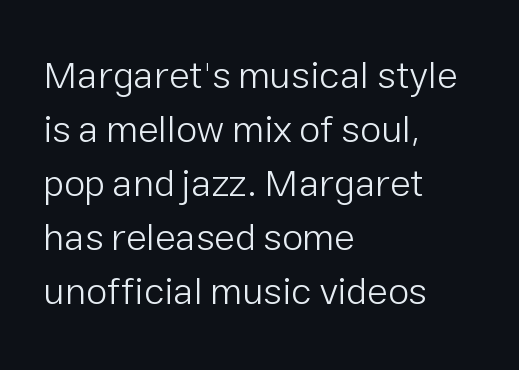
Q: Is the text bold? A: No.
Q: Is the text italic (slanted)? A: No, it is upright.
Q: Is the typeface a serif or a sans-serif typeface? A: Sans-serif.
Q: Is the text underlined? A: No.
Q: How is the paragraph aligned? A: Left-aligned.
Q: Is the spacing between letters normal or unusually wide? A: Normal.
Q: Is the spacing between lines tight, normal or loose? A: Normal.
Q: Width (condensed, normal, or wide)? A: Normal.
Q: Stroke contrast? A: Low.
Q: x-height? A: Medium.
Q: Monospaced? A: No.
